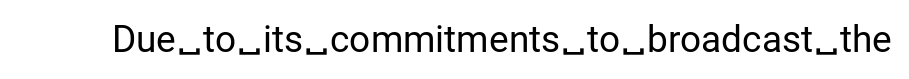
Q: Is the text bold? A: No.
Q: Is the text italic (slanted)? A: No, it is upright.
Q: Is the typeface a serif or a sans-serif typeface? A: Sans-serif.
Q: Is the text underlined? A: No.
Q: Is the spacing between letters normal or unusually wide? A: Normal.
Q: Width (condensed, normal, or wide)? A: Normal.
Q: Stroke contrast? A: Low.
Q: x-height? A: Medium.
Q: Monospaced? A: No.
